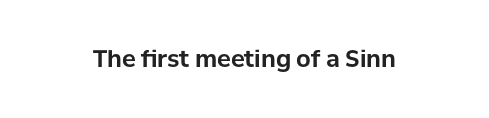
Q: Is the text bold? A: Yes.
Q: Is the text italic (slanted)? A: No, it is upright.
Q: Is the text underlined? A: No.
Q: Is the spacing between letters normal or unusually wide? A: Normal.
